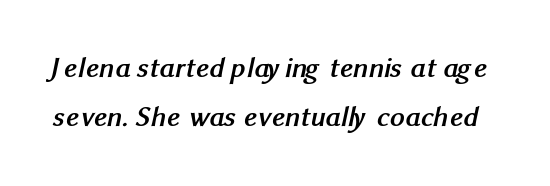
{"serif": "no", "bold": "yes", "weight": "semibold", "width": "normal", "stroke_contrast": "medium", "x_height": "medium", "monospaced": "no", "underline": "no", "line_spacing": "normal", "line_spacing_ratio": 1.69, "letter_spacing": "normal", "letter_spacing_em": 0.0, "glyph_px": 29}
